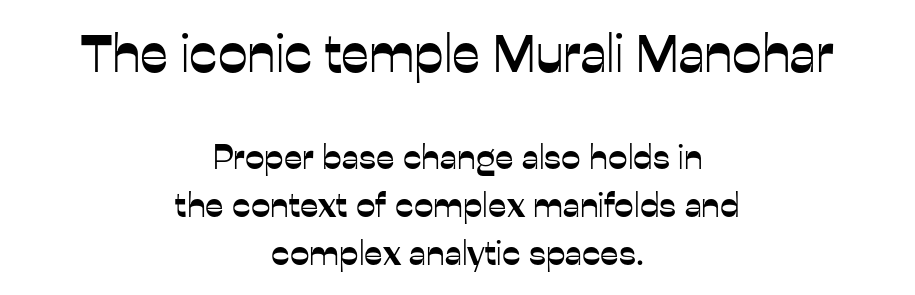
{"serif": "no", "italic": "no", "width": "normal", "stroke_contrast": "low", "x_height": "medium", "monospaced": "no", "underline": "no", "align": "center", "line_spacing": "normal", "line_spacing_ratio": 1.36, "letter_spacing": "normal", "letter_spacing_em": 0.0, "larger_block": "first", "size_ratio": 1.51, "glyph_px": 53}
